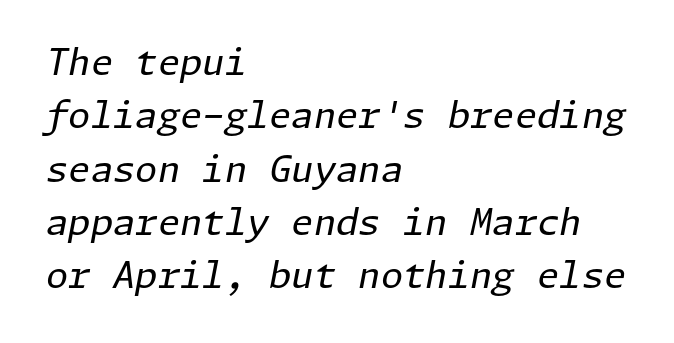
These lines were composed using italics. Casual observation: everything's shoved over to the left. Spacing between characters is what you'd get straight out of the box. Decoration check: the copy has no underline. In terms of leading, this rendering sits right in the middle.
